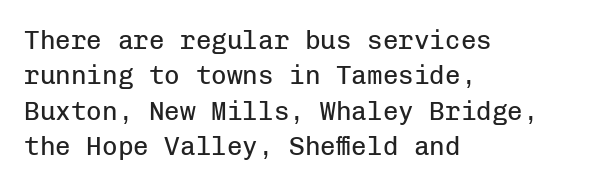
{"italic": "no", "bold": "no", "underline": "no", "align": "left", "line_spacing": "normal", "line_spacing_ratio": 1.36, "letter_spacing": "normal", "letter_spacing_em": 0.0, "glyph_px": 26}
